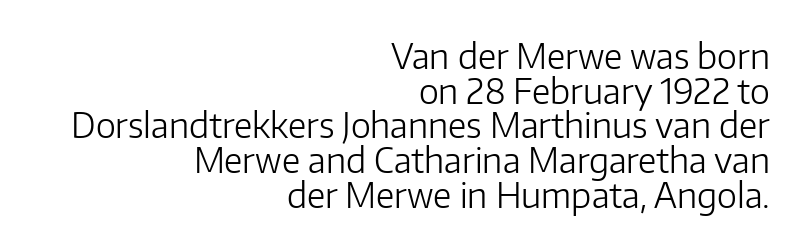
{"serif": "no", "italic": "no", "bold": "no", "weight": "light", "width": "normal", "stroke_contrast": "low", "x_height": "medium", "monospaced": "no", "underline": "no", "align": "right", "line_spacing": "tight", "line_spacing_ratio": 1.02, "letter_spacing": "normal", "letter_spacing_em": 0.0, "glyph_px": 34}
